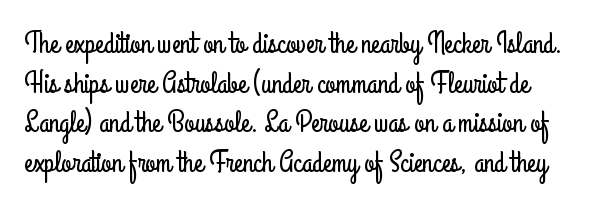
Q: Is the typeface a serif or a sans-serif typeface? A: Sans-serif.
Q: Is the text underlined? A: No.
Q: Is the spacing between letters normal or unusually wide? A: Normal.
Q: Is the spacing between lines tight, normal or loose? A: Normal.
Q: Width (condensed, normal, or wide)? A: Condensed.
Q: Stroke contrast? A: Low.
Q: x-height? A: Small.
Q: Monospaced? A: No.
